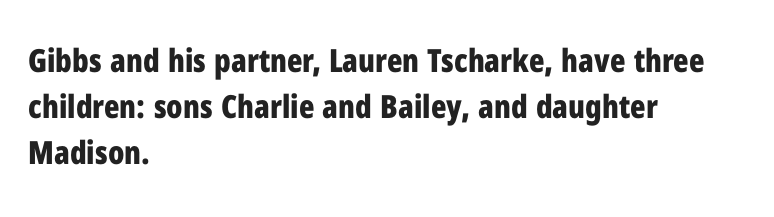
The image shows 32 px bold, condensed sans-serif type, upright; set left-aligned, normal line spacing (1.44x), normal letter spacing, not underlined; low stroke contrast and a medium x-height.
